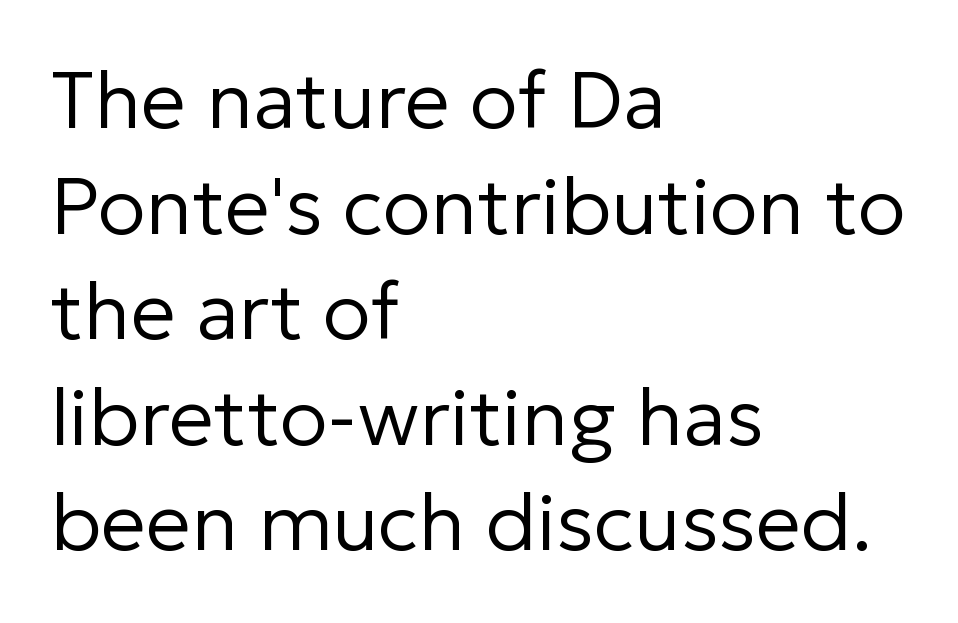
The image shows 80 px regular-weight sans-serif type, upright; set left-aligned, normal line spacing (1.32x), normal letter spacing, not underlined; low stroke contrast and a medium x-height.
